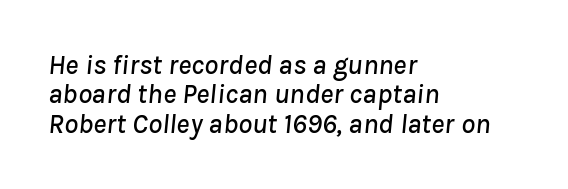
Q: Is the text italic (slanted)? A: Yes, it leans right by about 8 degrees.
Q: Is the text underlined? A: No.
Q: How is the paragraph aligned? A: Left-aligned.
Q: Is the spacing between letters normal or unusually wide? A: Normal.
Q: Is the spacing between lines tight, normal or loose? A: Tight.
Q: Width (condensed, normal, or wide)? A: Normal.
Q: Stroke contrast? A: Low.
Q: x-height? A: Medium.
Q: Monospaced? A: No.
